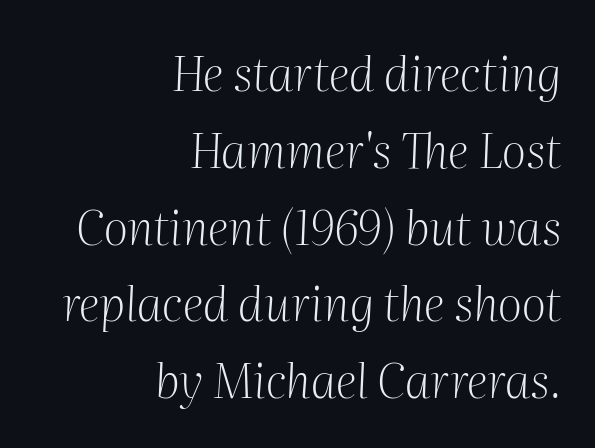
Q: Is the text bold? A: No.
Q: Is the text italic (slanted)? A: Yes, it leans right by about 2 degrees.
Q: Is the typeface a serif or a sans-serif typeface? A: Serif.
Q: Is the text underlined? A: No.
Q: How is the paragraph aligned? A: Right-aligned.
Q: Is the spacing between letters normal or unusually wide? A: Normal.
Q: Is the spacing between lines tight, normal or loose? A: Normal.
Q: Width (condensed, normal, or wide)? A: Normal.
Q: Stroke contrast? A: Medium.
Q: x-height? A: Medium.
Q: Monospaced? A: No.
